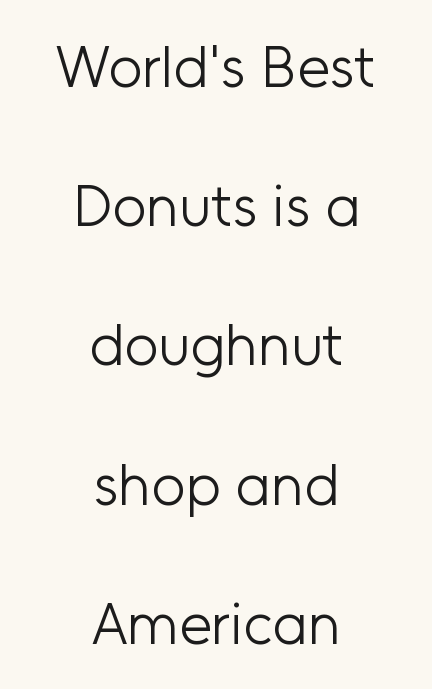
The image shows 59 px light sans-serif type, upright; set centered, loose line spacing (2.36x), normal letter spacing, not underlined; low stroke contrast and a medium x-height.
